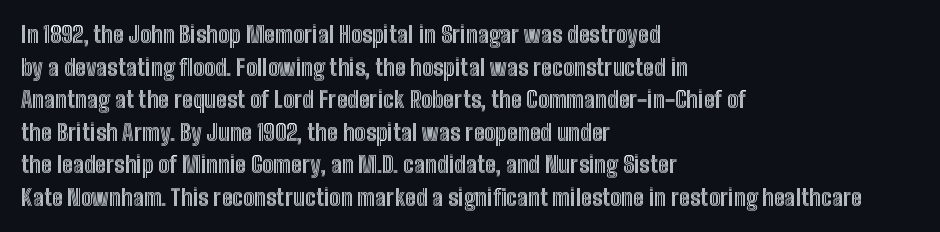
The image shows 22 px text type, upright; set left-aligned, normal line spacing (1.48x), normal letter spacing, not underlined.
